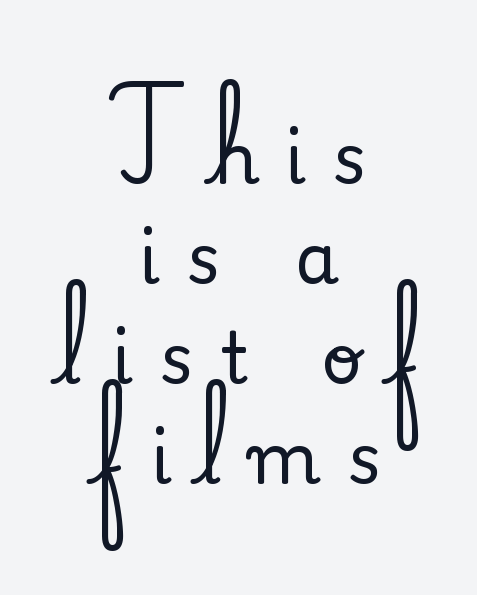
The image shows 71 px serif type, upright; set centered, normal line spacing (1.41x), unusually wide letter spacing (+0.36 em), not underlined; medium stroke contrast and a small x-height.
